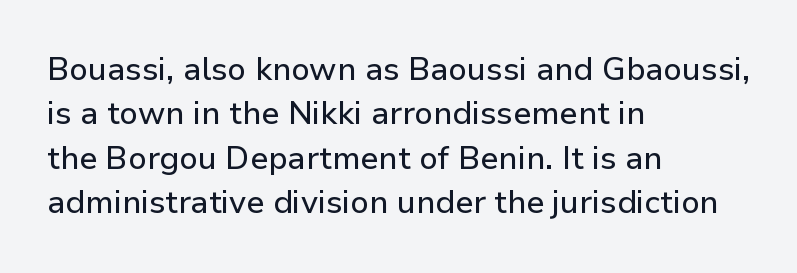
{"serif": "no", "italic": "no", "width": "normal", "stroke_contrast": "low", "x_height": "medium", "monospaced": "no", "underline": "no", "align": "left", "line_spacing": "normal", "line_spacing_ratio": 1.39, "letter_spacing": "normal", "letter_spacing_em": 0.0, "glyph_px": 32}
